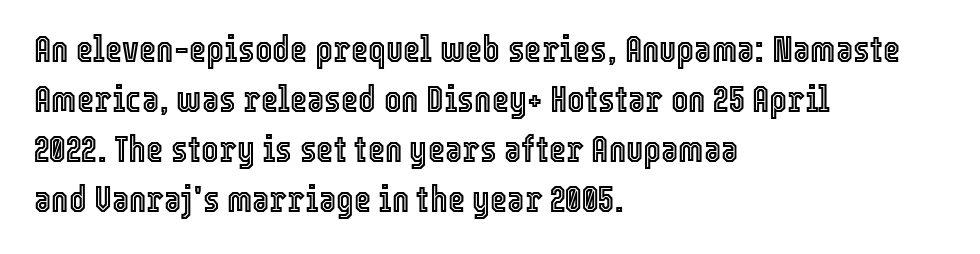
Anything drawn beneath the words? Only blank space. How would I describe the line gaps? Plain and ordinary. Characters remain perfectly vertical along every line. These lines are rendered in a variable-pitch font.
